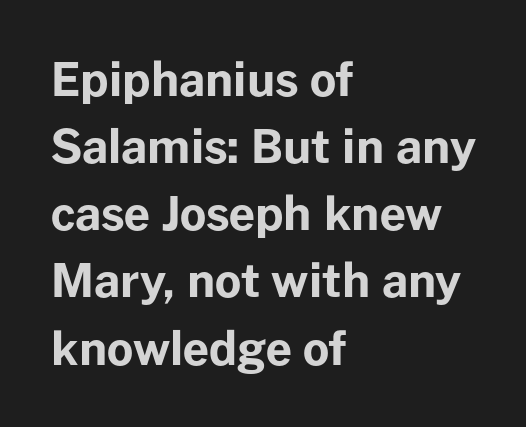
The image shows 46 px bold sans-serif type, upright; set left-aligned, normal line spacing (1.46x), normal letter spacing, not underlined; low stroke contrast and a medium x-height.
